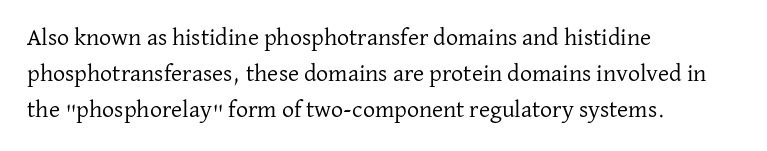
Default kerning and tracking; the words read as compact shapes. Tall strokes in this sample are plumb rather than angled. This rendering uses left alignment, leaving the right contour irregular. Students, observe: this is what conventionally led text looks like. Each stroke keeps to a modest, everyday thickness or less. Honestly, there is no underline to notice here at all.
